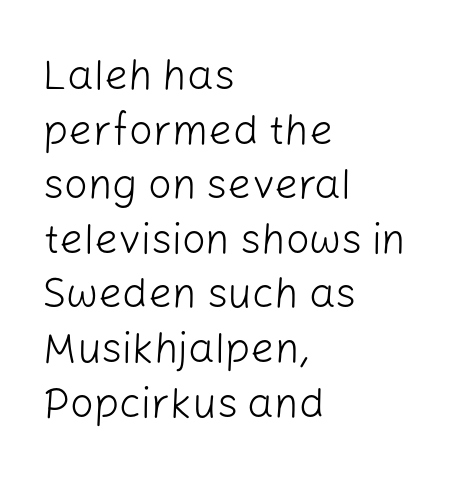
{"serif": "no", "italic": "no", "bold": "no", "weight": "light", "width": "normal", "stroke_contrast": "low", "x_height": "medium", "monospaced": "no", "underline": "no", "align": "left", "line_spacing": "normal", "line_spacing_ratio": 1.3, "letter_spacing": "normal", "letter_spacing_em": 0.0, "glyph_px": 42}
